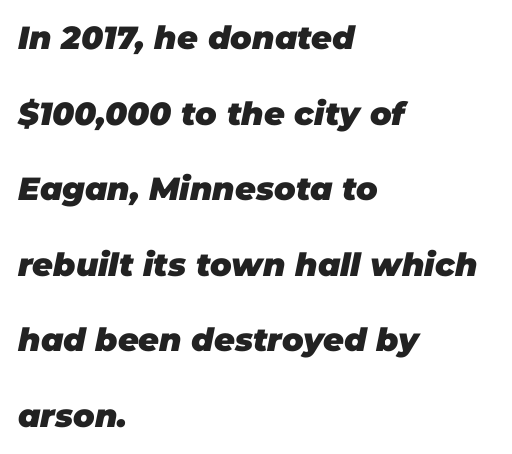
{"italic": "yes", "lean": "right", "slant_degrees": 11, "bold": "yes", "weight": "heavy", "width": "normal", "stroke_contrast": "low", "x_height": "large", "monospaced": "no", "underline": "no", "align": "left", "line_spacing": "loose", "line_spacing_ratio": 2.36, "letter_spacing": "normal", "letter_spacing_em": 0.0, "glyph_px": 32}
